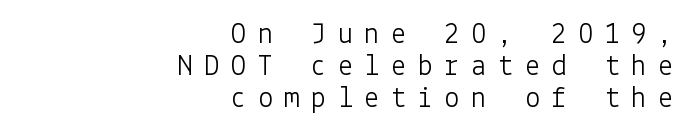
If you measured baseline to baseline, you'd find a short distance. The specimen omits any rule beneath the text block's lines. The text block is weighted toward the right margin, trailing off unevenly leftward. The letters are spread apart with noticeably loose tracking. The designer went with a sans here, leaving each stem footless.
